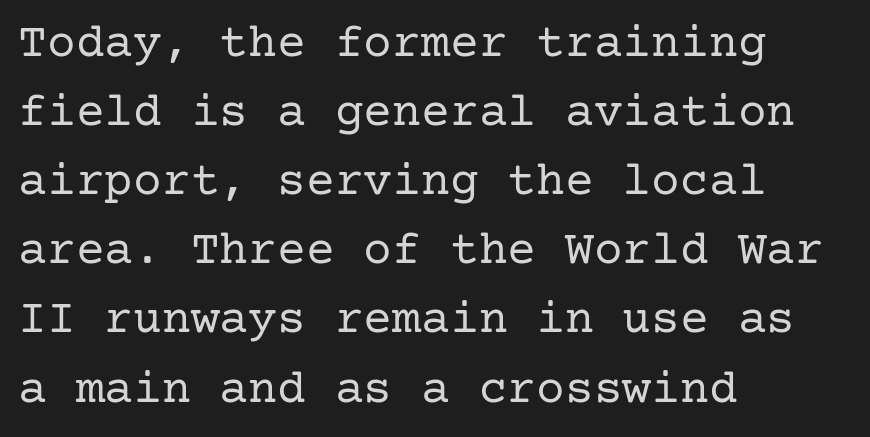
Q: Is the text bold? A: No.
Q: Is the text italic (slanted)? A: No, it is upright.
Q: Is the typeface a serif or a sans-serif typeface? A: Serif.
Q: Is the text underlined? A: No.
Q: How is the paragraph aligned? A: Left-aligned.
Q: Is the spacing between letters normal or unusually wide? A: Normal.
Q: Is the spacing between lines tight, normal or loose? A: Normal.
Q: Width (condensed, normal, or wide)? A: Normal.
Q: Stroke contrast? A: Low.
Q: x-height? A: Medium.
